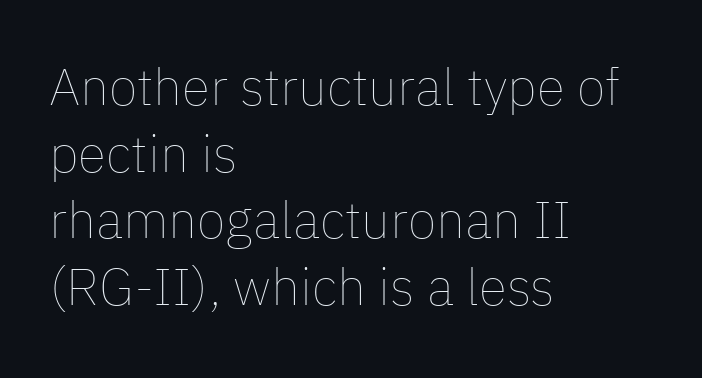
The image shows 52 px thin type, upright; set left-aligned, normal line spacing (1.28x), normal letter spacing, not underlined; low stroke contrast and a medium x-height.
